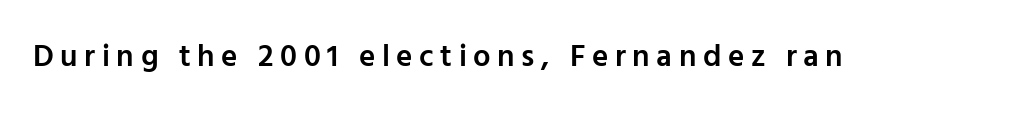
{"serif": "no", "italic": "no", "bold": "semi", "weight": "semibold", "width": "normal", "stroke_contrast": "low", "x_height": "medium", "monospaced": "no", "underline": "no", "letter_spacing": "wide", "letter_spacing_em": 0.21, "glyph_px": 31}
